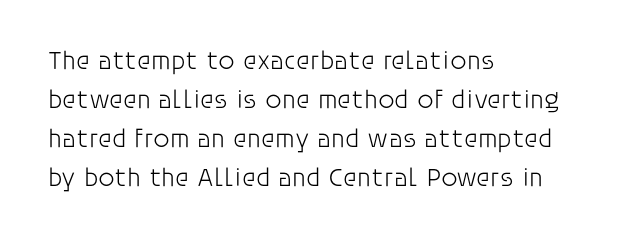
{"italic": "no", "bold": "no", "underline": "no", "align": "left", "line_spacing": "normal", "line_spacing_ratio": 1.5, "letter_spacing": "normal", "letter_spacing_em": 0.0, "glyph_px": 26}
